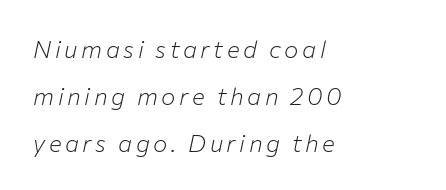
Alignment: flush left. Vertical spacing — loose. Heft: none added — not bold. When letters slant like this, we call the style italic.
